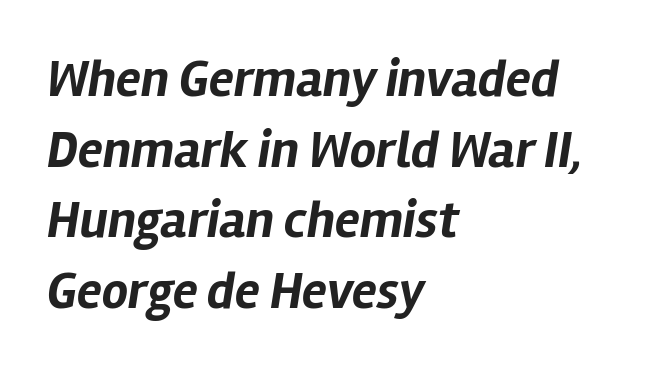
Heft: maximum for text — a bold. How are the letters spaced? Ordinarily, with no added tracking. What's the leading like? Ordinary, nothing unusual. This sample has the flowing, uneven cadence of proportional lettering. Beneath every word, the page is bare.
